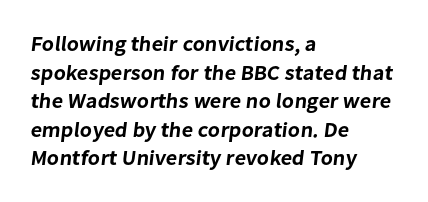
{"underline": "no", "align": "left", "line_spacing": "normal", "line_spacing_ratio": 1.36, "letter_spacing": "normal", "letter_spacing_em": 0.0, "glyph_px": 21}
